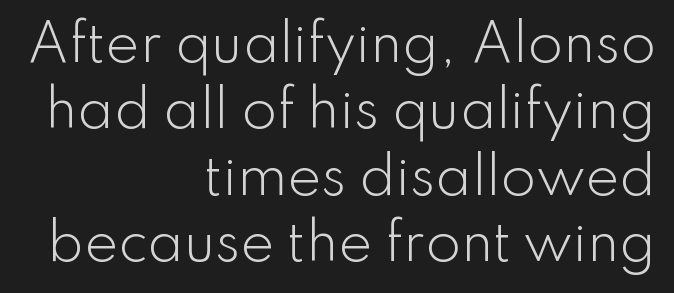
The image shows 51 px light sans-serif type, upright; set right-aligned, normal line spacing (1.3x), normal letter spacing, not underlined; low stroke contrast and a small x-height.
